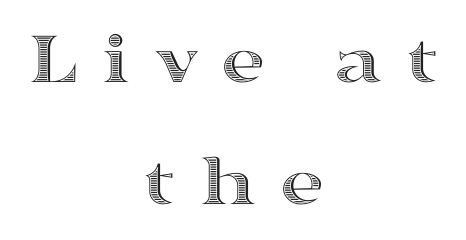
Rows of type keep a routine distance in the vertical direction. Each letter keeps its own natural width here, so spacing adapts to shape. This rendering features lettering with no underline. Ascenders rise straight up at ninety degrees. This rendering uses center alignment, leaving both contours irregular but symmetric.
